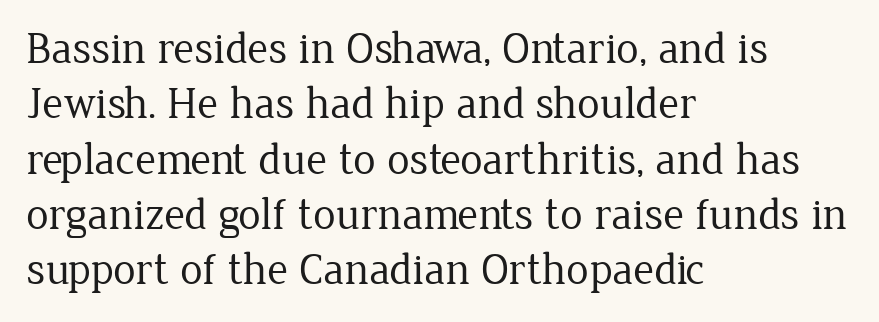
The image shows 45 px regular-weight serif type, upright; set left-aligned, line spacing 1.23x, normal letter spacing, not underlined; low stroke contrast and a medium x-height.
